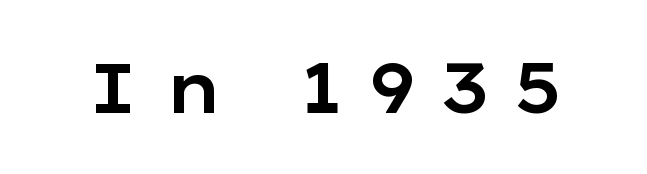
Q: Is the text italic (slanted)? A: No, it is upright.
Q: Is the typeface a serif or a sans-serif typeface? A: Sans-serif.
Q: Is the text underlined? A: No.
Q: Is the spacing between letters normal or unusually wide? A: Unusually wide.
Q: Width (condensed, normal, or wide)? A: Wide.
Q: Stroke contrast? A: Low.
Q: x-height? A: Medium.
Q: Monospaced? A: No.
